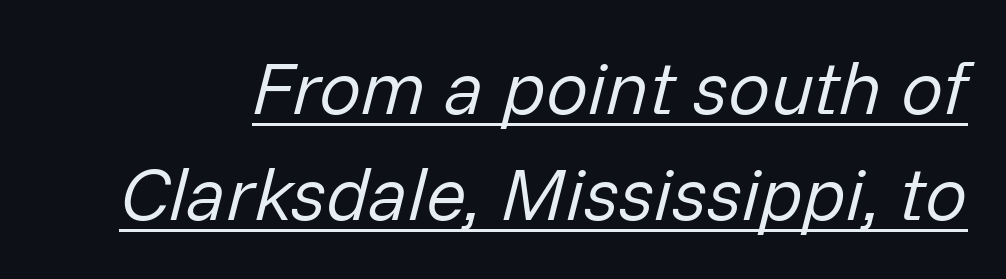
Nothing heavy about these letters — not bold at all. The lines sit at an ordinary, default distance from one another. Tracking value appears to be zero — textbook default spacing. The whole block is typeset with a tilt.
